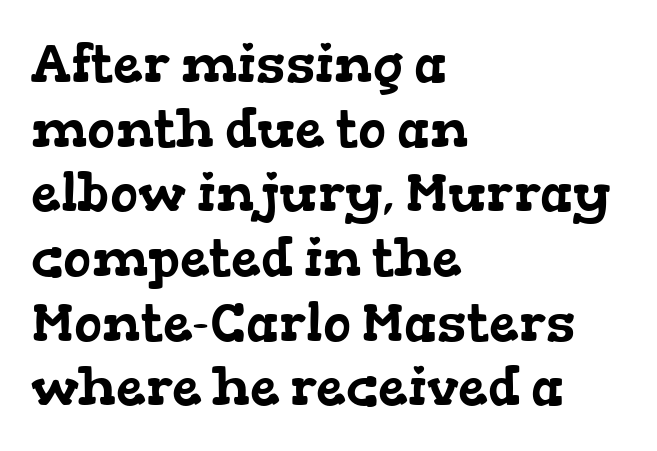
The image shows 53 px wide serif type; set left-aligned, line spacing 1.22x, normal letter spacing, not underlined; low stroke contrast and a medium x-height.
